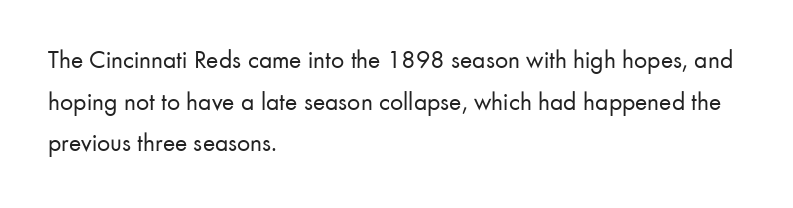
{"italic": "no", "bold": "no", "underline": "no", "align": "left", "line_spacing": "normal", "line_spacing_ratio": 1.6, "letter_spacing": "normal", "letter_spacing_em": 0.0, "glyph_px": 26}
